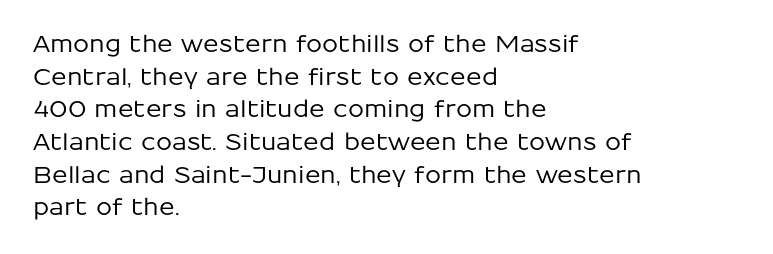
All the whitespace from short lines collects on the right. Standard letterfit; no display-style spreading of the glyphs. The area under the type is left untouched. Characters remain perfectly vertical along every line. If you measured baseline to baseline, you'd find a middling distance.
